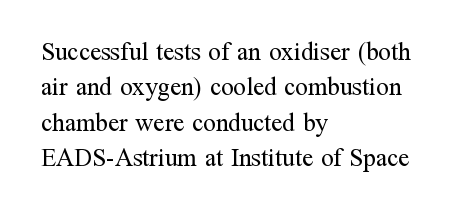
Plain, unruled lines of type. Is the type heavy? It reads as light-to-regular instead. Interline gaps are of average width in this sample. In terms of posture, this sample is upright. These lines are set flush left with a ragged right edge. Nothing unusual about the tracking: characters are spaced as the font intends.
